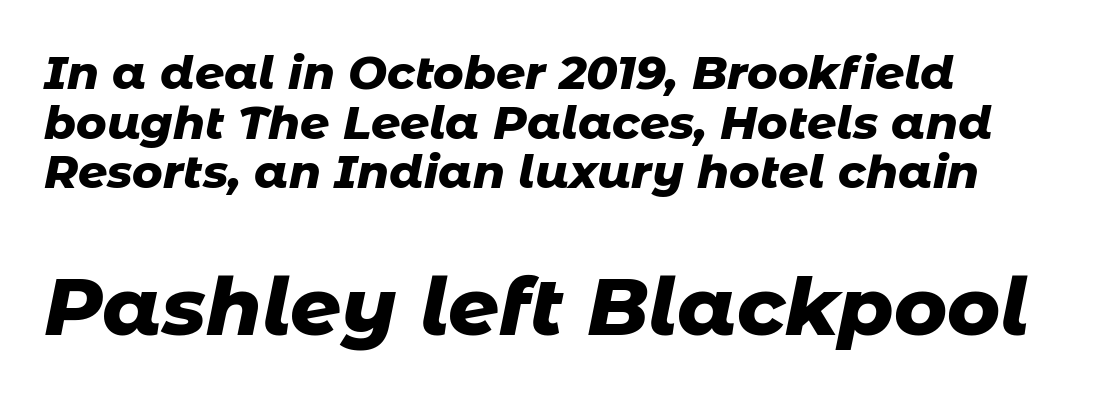
A bare baseline throughout the passage. The lettering tilts uniformly, giving the passage an italic look. Spacing verdict: proportional, widths tailored to each character. Students, note that the glyphs here touch the page at normal intervals. Look at the glyph heights: the lower group is clearly the bigger setting. The glyphs have the mass of a bold cut.
